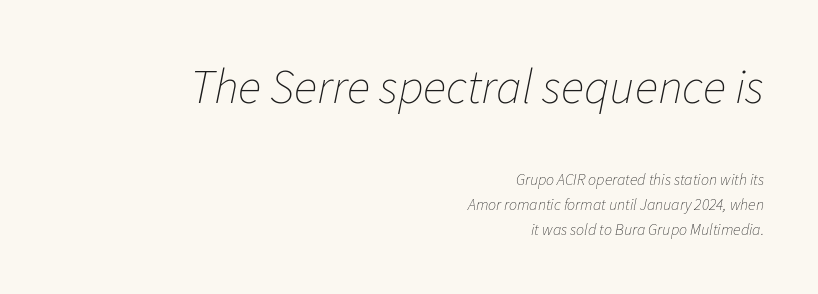
{"italic": "yes", "lean": "right", "slant_degrees": 11, "bold": "no", "weight": "thin", "width": "normal", "stroke_contrast": "low", "x_height": "medium", "monospaced": "no", "underline": "no", "align": "right", "line_spacing": "normal", "line_spacing_ratio": 1.55, "letter_spacing": "normal", "letter_spacing_em": 0.0, "larger_block": "first", "size_ratio": 3.06, "glyph_px": 49}
